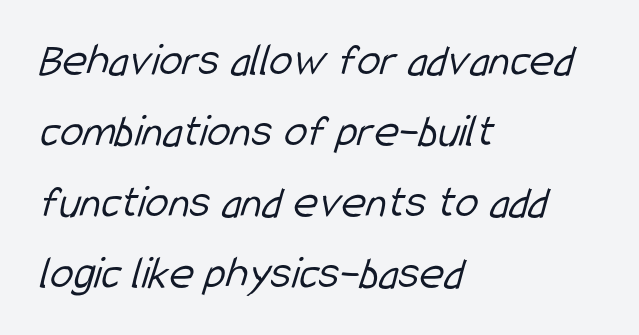
{"serif": "no", "bold": "no", "weight": "light", "width": "condensed", "stroke_contrast": "low", "x_height": "medium", "monospaced": "no", "underline": "no", "align": "left", "line_spacing": "normal", "line_spacing_ratio": 1.51, "letter_spacing": "normal", "letter_spacing_em": 0.0, "glyph_px": 47}
